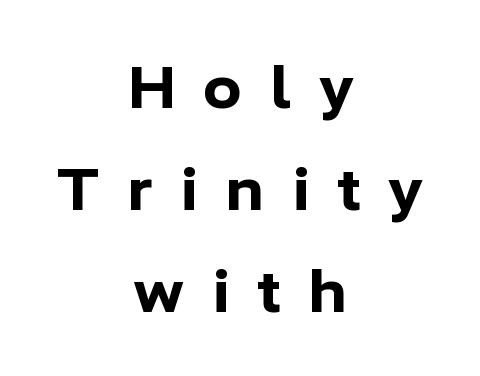
{"serif": "no", "italic": "no", "bold": "yes", "weight": "bold", "width": "normal", "stroke_contrast": "low", "x_height": "medium", "monospaced": "no", "underline": "no", "align": "center", "line_spacing_ratio": 1.76, "letter_spacing": "wide", "letter_spacing_em": 0.47, "glyph_px": 58}
